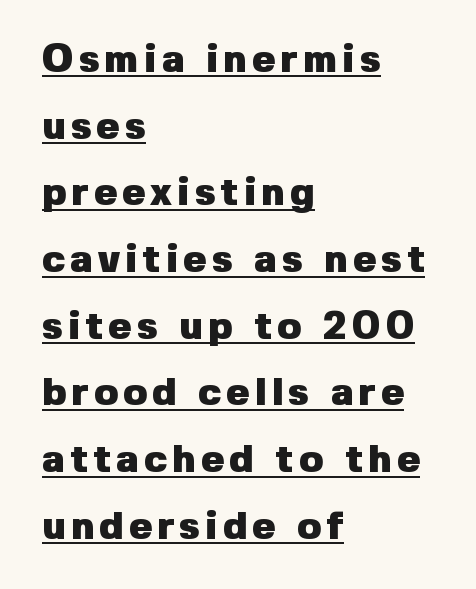
The image shows 39 px heavy sans-serif type, upright; set left-aligned, line spacing 1.71x, underlined; low stroke contrast and a medium x-height.
